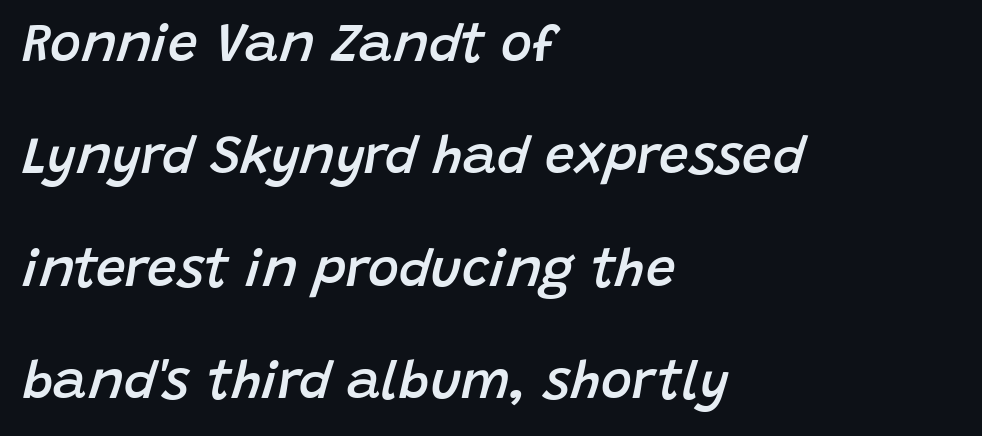
The image shows 53 px semibold type, italic (leaning right); set left-aligned, loose line spacing (2.12x), normal letter spacing, not underlined; low stroke contrast and a large x-height.
